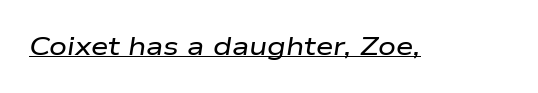
The lettering is marked with a stroke running underneath it. Tracking value appears to be zero — textbook default spacing. Slant detected: the letters are inclined.
